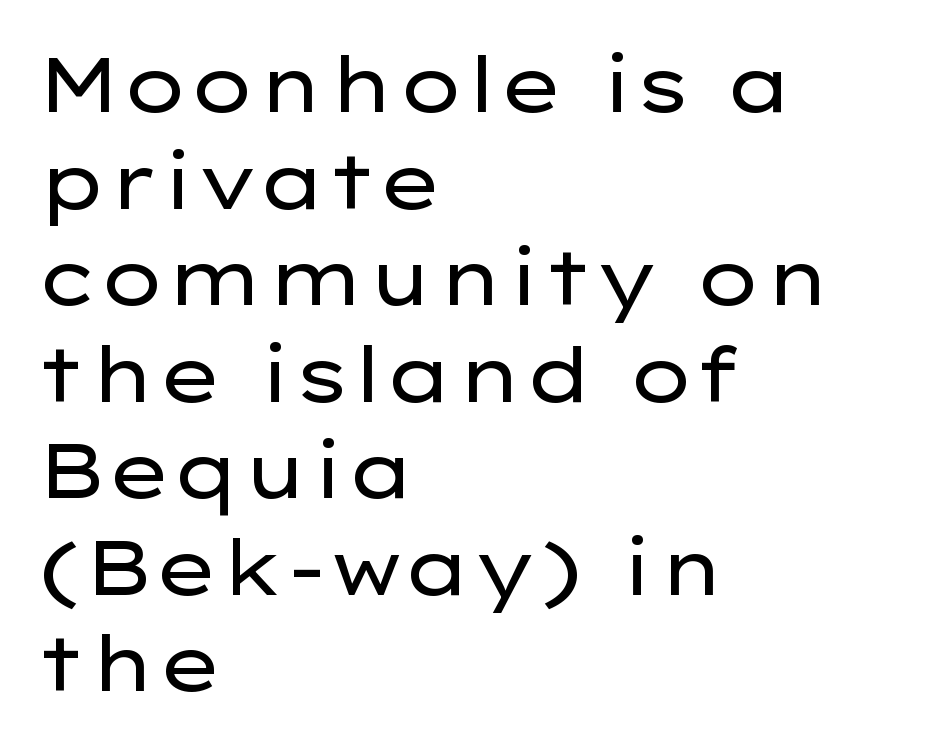
Q: Is the text bold? A: No.
Q: Is the text italic (slanted)? A: No, it is upright.
Q: Is the typeface a serif or a sans-serif typeface? A: Sans-serif.
Q: Is the text underlined? A: No.
Q: How is the paragraph aligned? A: Left-aligned.
Q: Is the spacing between letters normal or unusually wide? A: Normal.
Q: Is the spacing between lines tight, normal or loose? A: Normal.
Q: Width (condensed, normal, or wide)? A: Wide.
Q: Stroke contrast? A: Low.
Q: x-height? A: Medium.
Q: Monospaced? A: No.
